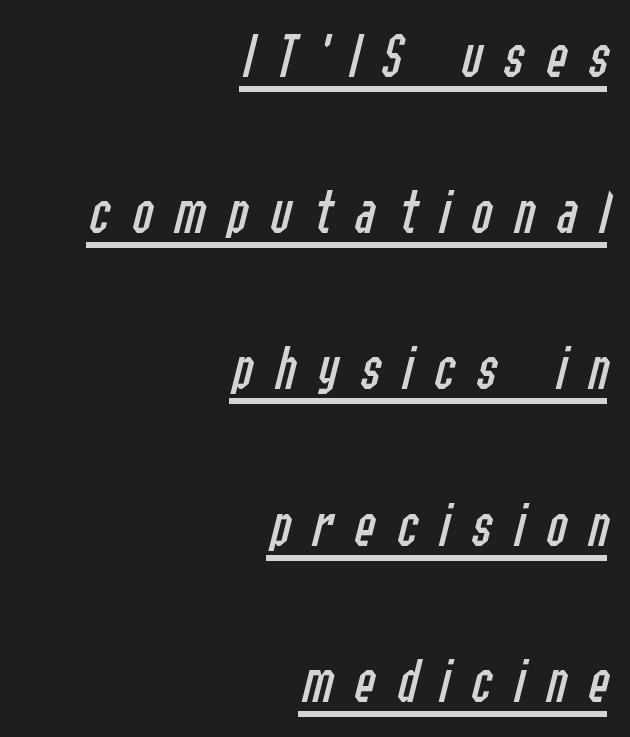
Bold? No — there's no thickening of the strokes. The face used here is proportionally spaced, like ordinary book or web type. The designer dialed line spacing up above the default. Emphasis-style slanted type is in use. What stands out about the letter spacing? Its width — letters are far apart. Each line ends at the same right margin while the left side varies.
